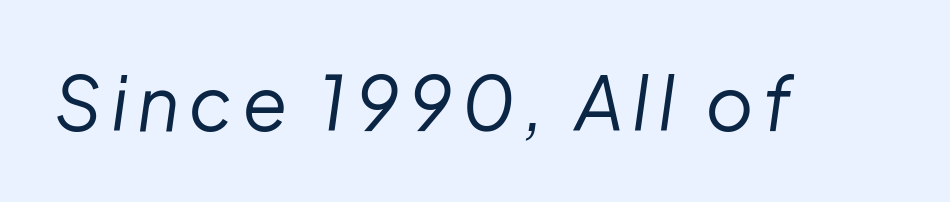
Observe the lean: these are italic letterforms. Lines of text with bare space underneath. This sample has the flowing, uneven cadence of proportional lettering. Heaviness? Minimal to ordinary, like unemphasized prose.
